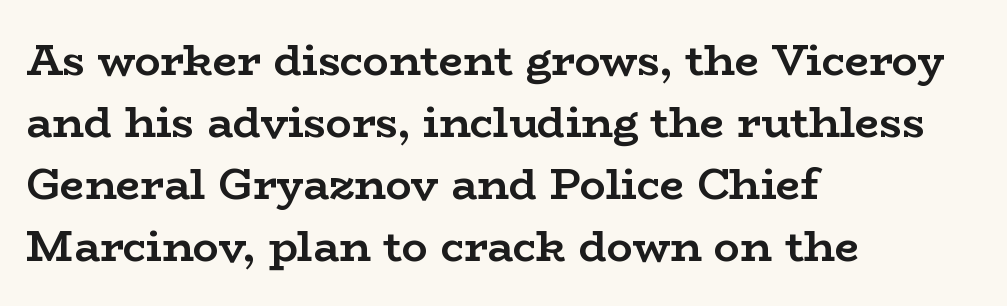
The baseline area is clear. Note the varied advance widths — an 'i' is clearly narrower than an 'm'. Horizontally, the lines are justified to the leading edge only. Type style note: has serifs. The block of text has a typical density, with ordinary space between rows. Upright lettering throughout.
